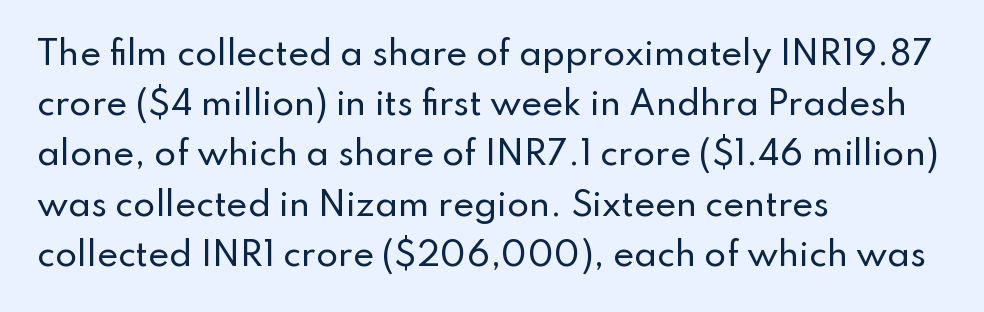
Q: Is the text italic (slanted)? A: No, it is upright.
Q: Is the typeface a serif or a sans-serif typeface? A: Sans-serif.
Q: Is the text underlined? A: No.
Q: How is the paragraph aligned? A: Left-aligned.
Q: Is the spacing between letters normal or unusually wide? A: Normal.
Q: Is the spacing between lines tight, normal or loose? A: Normal.
Q: Width (condensed, normal, or wide)? A: Normal.
Q: Stroke contrast? A: Low.
Q: x-height? A: Small.
Q: Monospaced? A: No.
